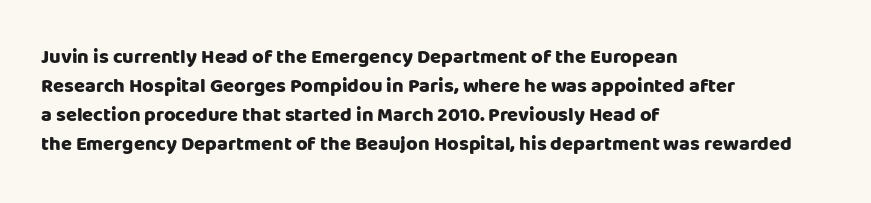
Q: Is the text bold? A: Yes.
Q: Is the text italic (slanted)? A: No, it is upright.
Q: Is the text underlined? A: No.
Q: How is the paragraph aligned? A: Left-aligned.
Q: Is the spacing between letters normal or unusually wide? A: Normal.
Q: Is the spacing between lines tight, normal or loose? A: Normal.
